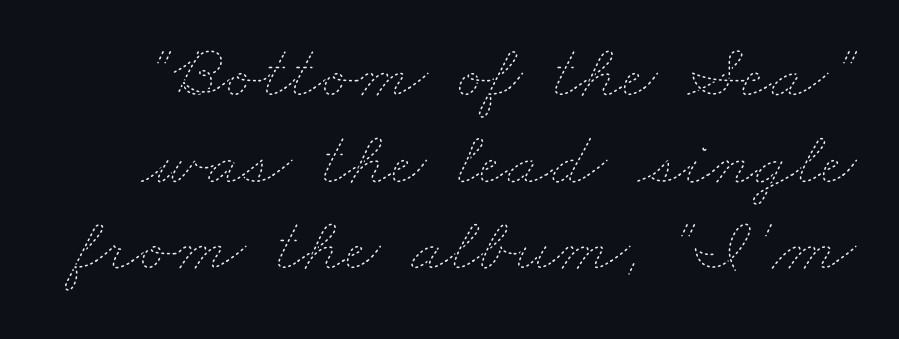
The image shows 78 px thin, wide type; set tight line spacing (1.11x), normal letter spacing, not underlined; low stroke contrast and a small x-height.
